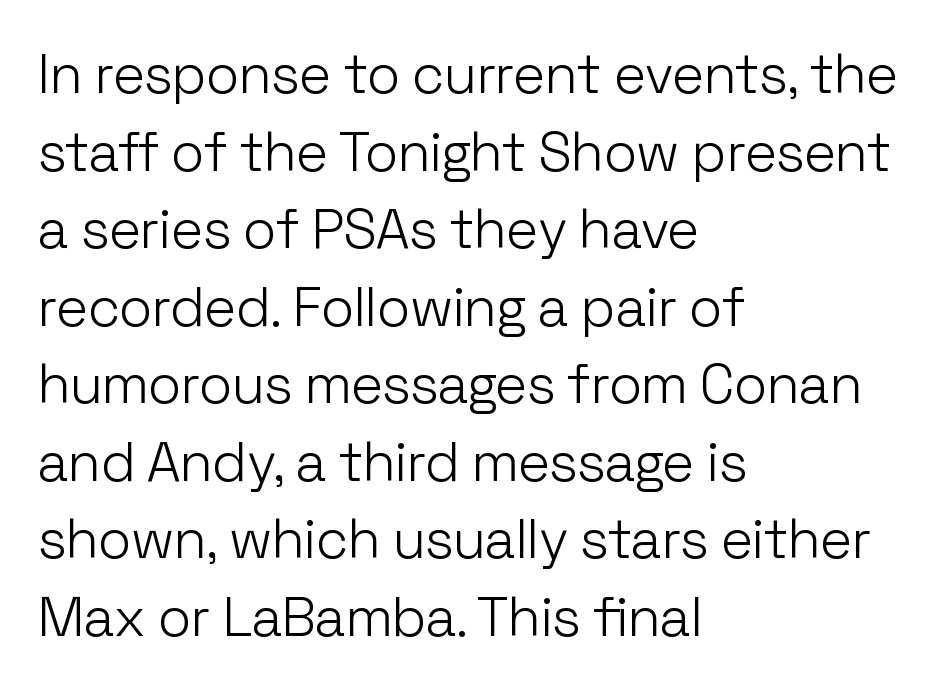
The image shows 55 px light sans-serif type, upright; set left-aligned, normal line spacing (1.41x), normal letter spacing, not underlined; low stroke contrast and a medium x-height.
